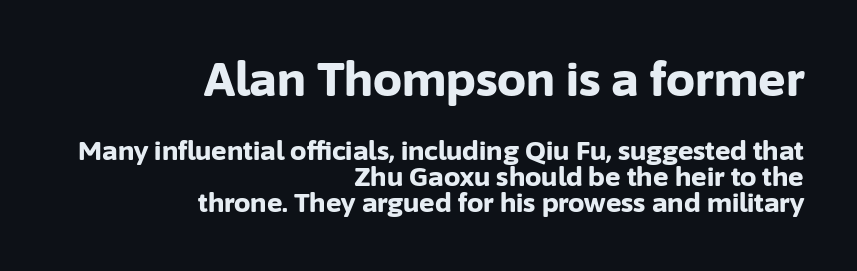
The image shows 46 px bold sans-serif type, upright; set right-aligned, tight line spacing (0.99x), normal letter spacing, not underlined; the first (top) block is 1.77x larger; low stroke contrast and a medium x-height.
